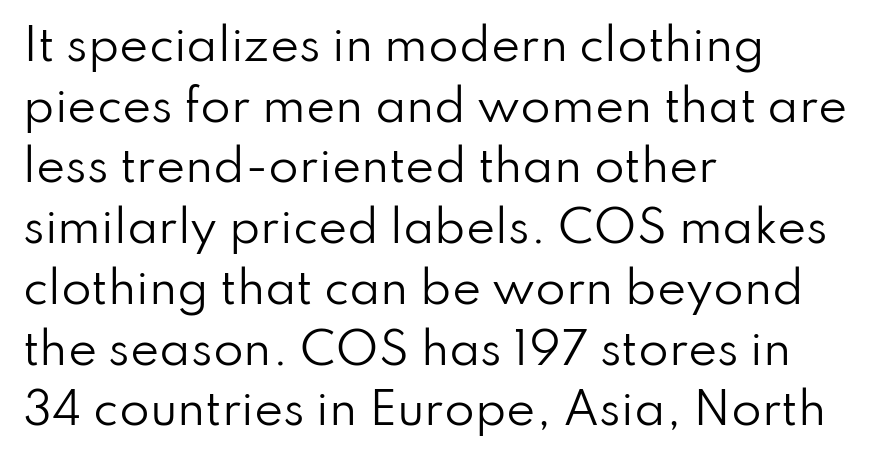
{"serif": "no", "italic": "no", "bold": "no", "weight": "regular", "width": "normal", "stroke_contrast": "low", "x_height": "small", "monospaced": "no", "underline": "no", "align": "left", "line_spacing": "normal", "line_spacing_ratio": 1.38, "letter_spacing": "normal", "letter_spacing_em": 0.0, "glyph_px": 44}
